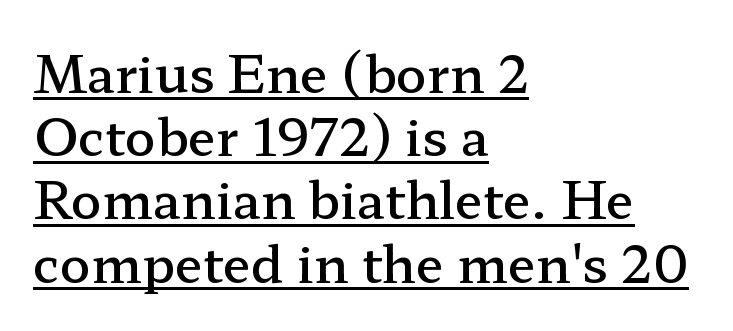
The image shows 51 px semibold, wide serif type, upright; set left-aligned, line spacing 1.24x, normal letter spacing, underlined; low stroke contrast and a medium x-height.
